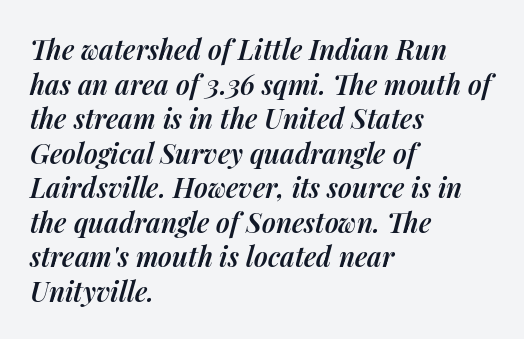
{"italic": "yes", "lean": "right", "slant_degrees": 14, "bold": "semi", "underline": "no", "align": "left", "line_spacing": "normal", "line_spacing_ratio": 1.28, "letter_spacing": "normal", "letter_spacing_em": 0.0, "glyph_px": 27}
